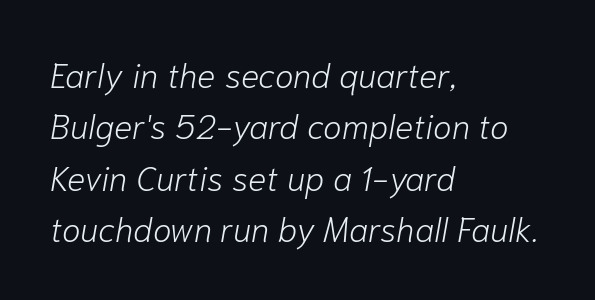
Type without underlining. The text block is weighted toward the left margin, trailing off unevenly rightward. The leading is moderate, giving the passage an even texture. Each stroke keeps to a modest, everyday thickness or less. Think of a printed novel: that variable character pitch is what you see here. Spacing between characters is what you'd get straight out of the box.
